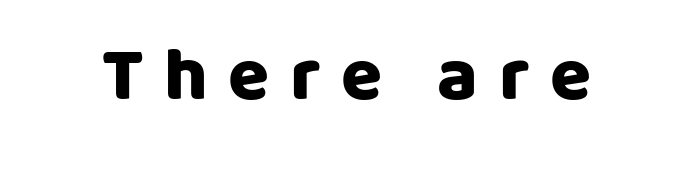
{"serif": "no", "italic": "no", "width": "normal", "stroke_contrast": "low", "x_height": "large", "monospaced": "no", "underline": "no", "align": "center", "letter_spacing": "wide", "letter_spacing_em": 0.27, "glyph_px": 75}
